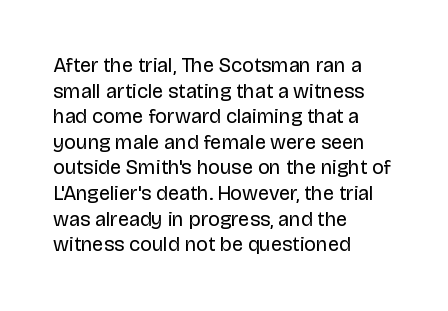
The weight would be labelled regular, book, light, or lighter still. Tall strokes in this sample are plumb rather than angled. These lines stack with their left ends in a neat column. Unmarked baselines from the first word to the last. Regular leading. A typesetter would call this zero additional tracking.
